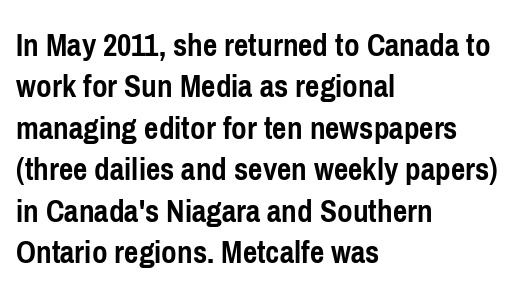
The image shows 34 px semibold, condensed sans-serif type, upright; set left-aligned, line spacing 1.22x, normal letter spacing, not underlined; low stroke contrast and a medium x-height.
